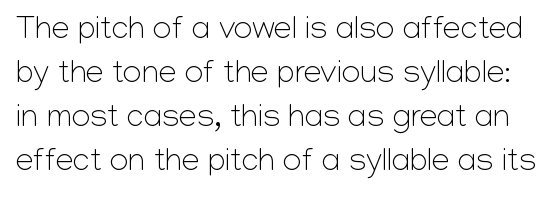
{"serif": "no", "italic": "no", "bold": "no", "weight": "light", "width": "normal", "stroke_contrast": "low", "x_height": "medium", "monospaced": "no", "underline": "no", "line_spacing": "normal", "line_spacing_ratio": 1.37, "letter_spacing": "normal", "letter_spacing_em": 0.0, "glyph_px": 32}
